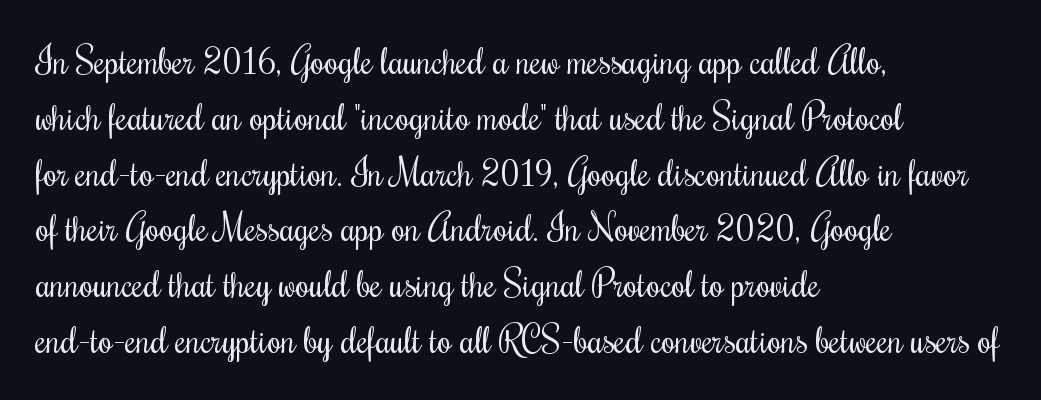
{"serif": "yes", "bold": "no", "weight": "regular", "width": "condensed", "stroke_contrast": "medium", "x_height": "small", "monospaced": "no", "underline": "no", "align": "left", "line_spacing": "normal", "line_spacing_ratio": 1.55, "letter_spacing": "normal", "letter_spacing_em": 0.0, "glyph_px": 36}
